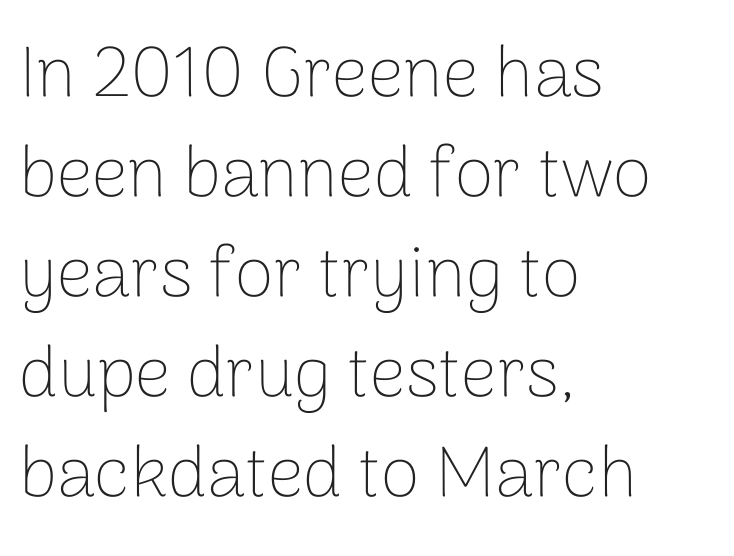
{"serif": "no", "italic": "no", "bold": "no", "weight": "thin", "width": "normal", "stroke_contrast": "low", "x_height": "medium", "monospaced": "no", "underline": "no", "align": "left", "line_spacing": "normal", "line_spacing_ratio": 1.41, "letter_spacing": "normal", "letter_spacing_em": 0.0, "glyph_px": 71}
